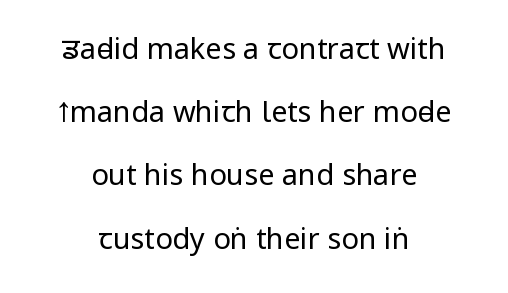
The text was rendered using a sans face with plain stroke endings. A typesetter would call this zero additional tracking. Vertical spacing — loose. Descenders are the only things crossing below the line.
